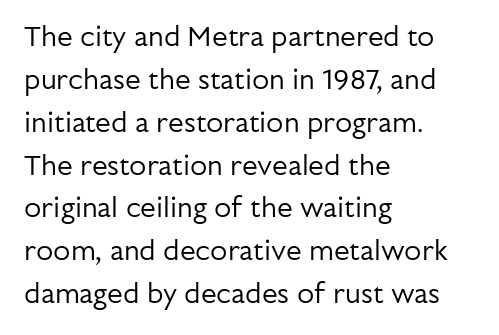
{"serif": "no", "italic": "no", "bold": "no", "weight": "regular", "width": "normal", "stroke_contrast": "low", "x_height": "medium", "monospaced": "no", "underline": "no", "align": "left", "line_spacing": "normal", "line_spacing_ratio": 1.53, "letter_spacing": "normal", "letter_spacing_em": 0.0, "glyph_px": 28}
